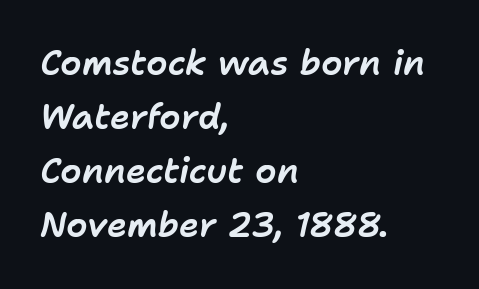
Q: Is the text italic (slanted)? A: Yes, it leans right by about 11 degrees.
Q: Is the text underlined? A: No.
Q: How is the paragraph aligned? A: Left-aligned.
Q: Is the spacing between letters normal or unusually wide? A: Normal.
Q: Is the spacing between lines tight, normal or loose? A: Normal.
Q: Width (condensed, normal, or wide)? A: Normal.
Q: Stroke contrast? A: Low.
Q: x-height? A: Medium.
Q: Monospaced? A: No.
